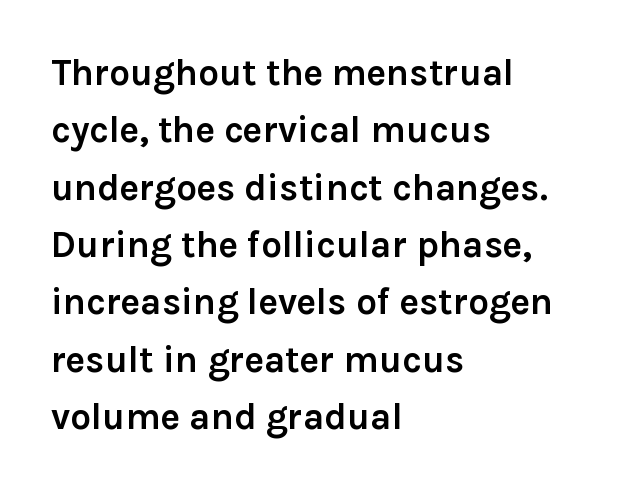
Q: Is the text bold? A: Yes.
Q: Is the text italic (slanted)? A: No, it is upright.
Q: Is the typeface a serif or a sans-serif typeface? A: Sans-serif.
Q: Is the text underlined? A: No.
Q: How is the paragraph aligned? A: Left-aligned.
Q: Is the spacing between letters normal or unusually wide? A: Normal.
Q: Is the spacing between lines tight, normal or loose? A: Normal.
Q: Width (condensed, normal, or wide)? A: Normal.
Q: x-height? A: Medium.
Q: Monospaced? A: No.
